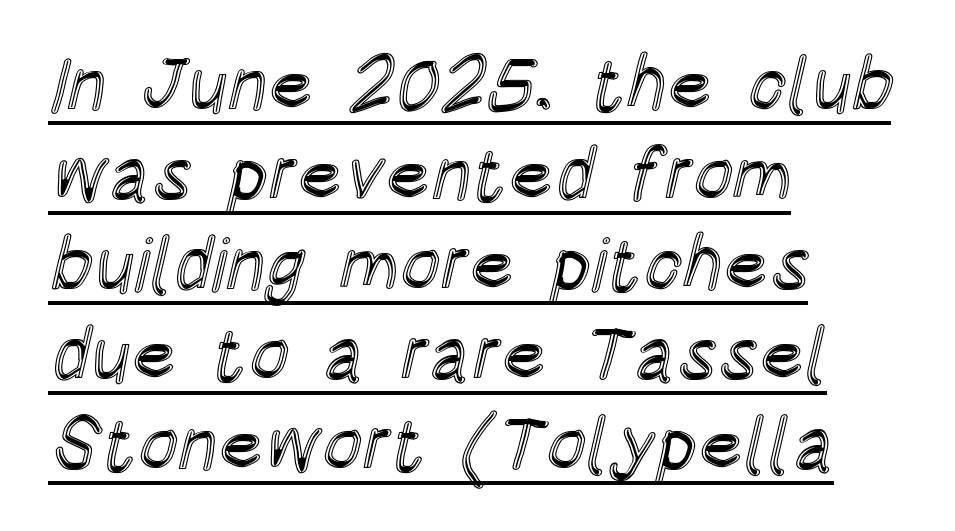
This rendering uses left alignment, leaving the right contour irregular. Caption: standard tracking, unaltered. Do the characters align in a grid? No, the font is proportional. Each line of the rendering has a horizontal stroke beneath the glyphs.
